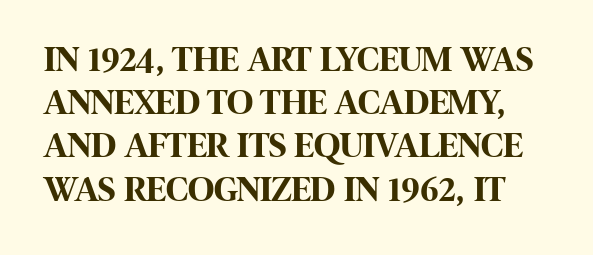
The image shows 36 px bold, condensed sans-serif type, upright; set line spacing 1.2x, normal letter spacing, not underlined; high stroke contrast and a large x-height.
